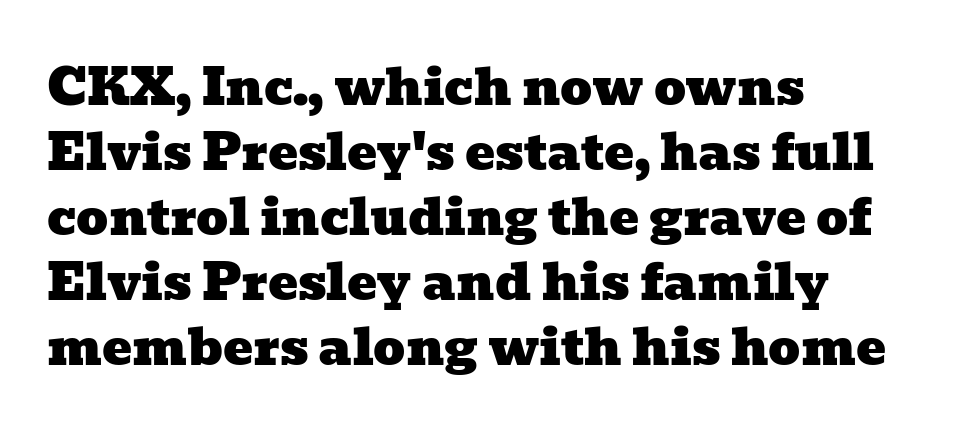
Do the characters align in a grid? No, the font is proportional. Reading down the column, the eye jumps a familiar distance to each next line. The face used here is rendered with its standard letterfit. The typeface chosen for these lines features serifs.
